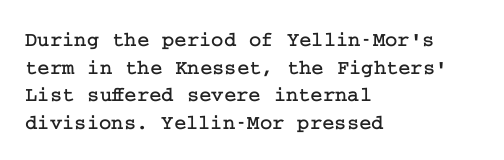
Every character sits straight up, as roman type does. Decoration check: the copy has no underline. A normal amount of white space separates one row of letters from the next. The passage shown has conventional tracking throughout.
